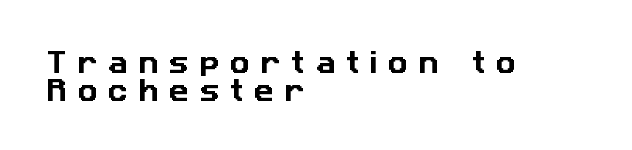
Honestly, the rows look squashed on top of each other. Underlining? Definitely not there. This sample uses expanded letter spacing, leaving extra air between glyphs. Reading down the block, your eye returns to a fixed left position each line.
